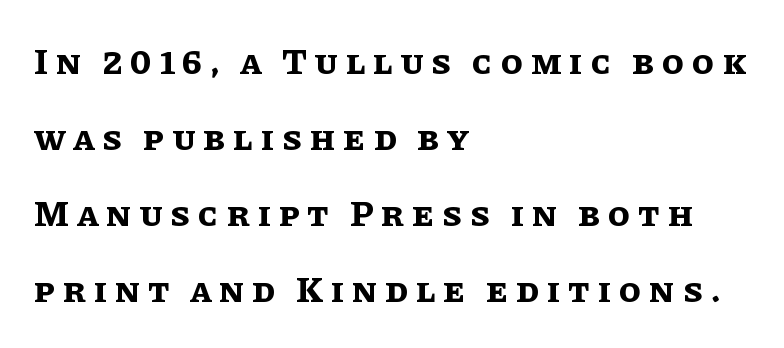
{"italic": "no", "bold": "yes", "weight": "bold", "width": "normal", "stroke_contrast": "low", "x_height": "large", "monospaced": "no", "underline": "no", "align": "left", "line_spacing": "loose", "line_spacing_ratio": 2.11, "letter_spacing": "wide", "letter_spacing_em": 0.22, "glyph_px": 36}
